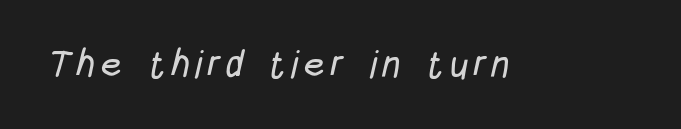
Q: Is the typeface a serif or a sans-serif typeface? A: Sans-serif.
Q: Is the text underlined? A: No.
Q: Width (condensed, normal, or wide)? A: Condensed.
Q: Stroke contrast? A: Low.
Q: x-height? A: Large.
Q: Monospaced? A: No.
